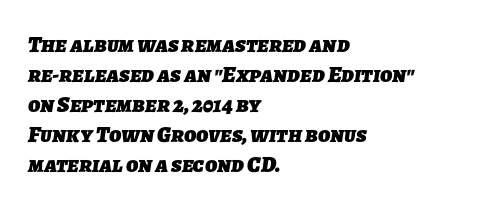
The image shows 23 px bold type; set left-aligned, normal line spacing (1.3x), normal letter spacing, not underlined.
